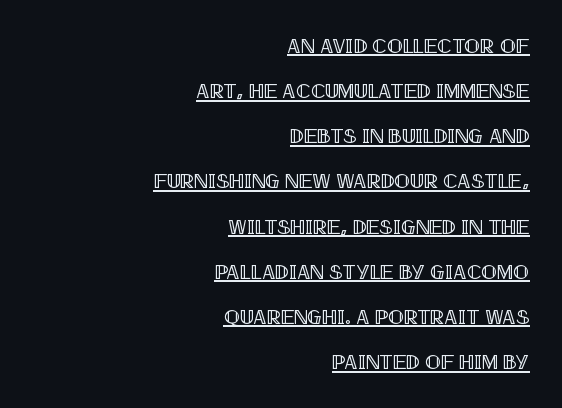
{"italic": "no", "underline": "yes", "align": "right", "line_spacing": "loose", "line_spacing_ratio": 2.15, "letter_spacing": "normal", "letter_spacing_em": 0.0, "glyph_px": 21}
